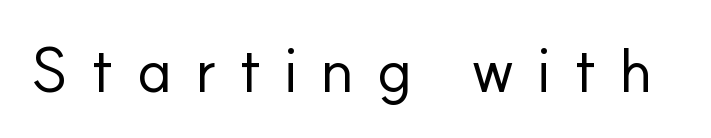
Q: Is the text bold? A: No.
Q: Is the text italic (slanted)? A: No, it is upright.
Q: Is the typeface a serif or a sans-serif typeface? A: Sans-serif.
Q: Is the text underlined? A: No.
Q: Is the spacing between letters normal or unusually wide? A: Unusually wide.
Q: Width (condensed, normal, or wide)? A: Normal.
Q: Stroke contrast? A: Low.
Q: x-height? A: Small.
Q: Monospaced? A: No.
